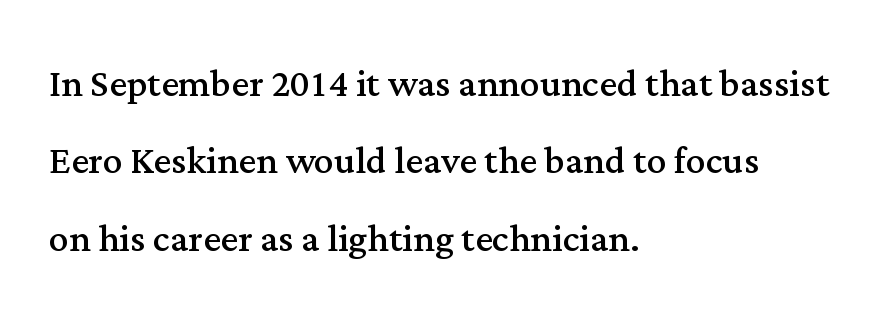
The image shows 49 px regular-weight serif type, upright; set left-aligned, normal line spacing (1.58x), normal letter spacing, not underlined; medium stroke contrast and a medium x-height.
